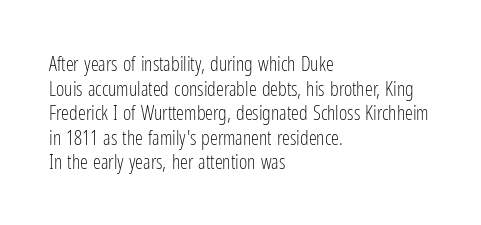
{"italic": "no", "bold": "no", "underline": "no", "align": "left", "line_spacing_ratio": 1.23, "letter_spacing": "normal", "letter_spacing_em": 0.0, "glyph_px": 20}
